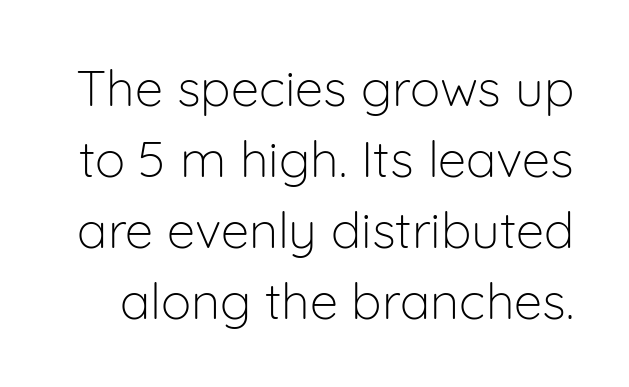
The image shows 51 px light sans-serif type, upright; set normal line spacing (1.39x), normal letter spacing, not underlined; low stroke contrast and a medium x-height.
